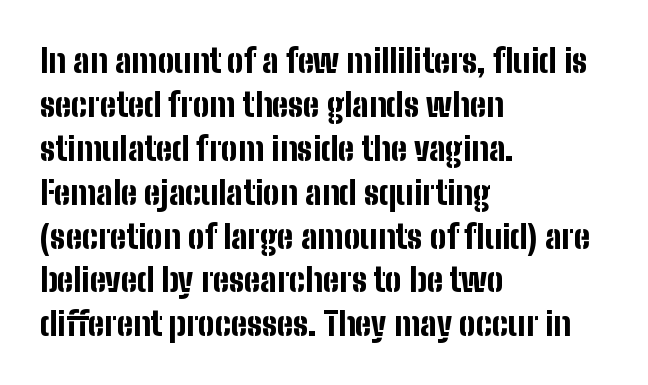
The image shows 33 px bold, condensed sans-serif type, upright; set left-aligned, normal line spacing (1.33x), normal letter spacing, not underlined; low stroke contrast and a medium x-height.
